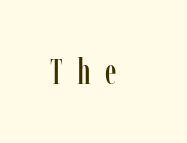
The font's upright variant was chosen for this text. Each letter keeps its own natural width here, so spacing adapts to shape. You could only call the tracking loose — the letters float apart. What kind of face is this? One with serifs. Descenders hang freely into open space.
